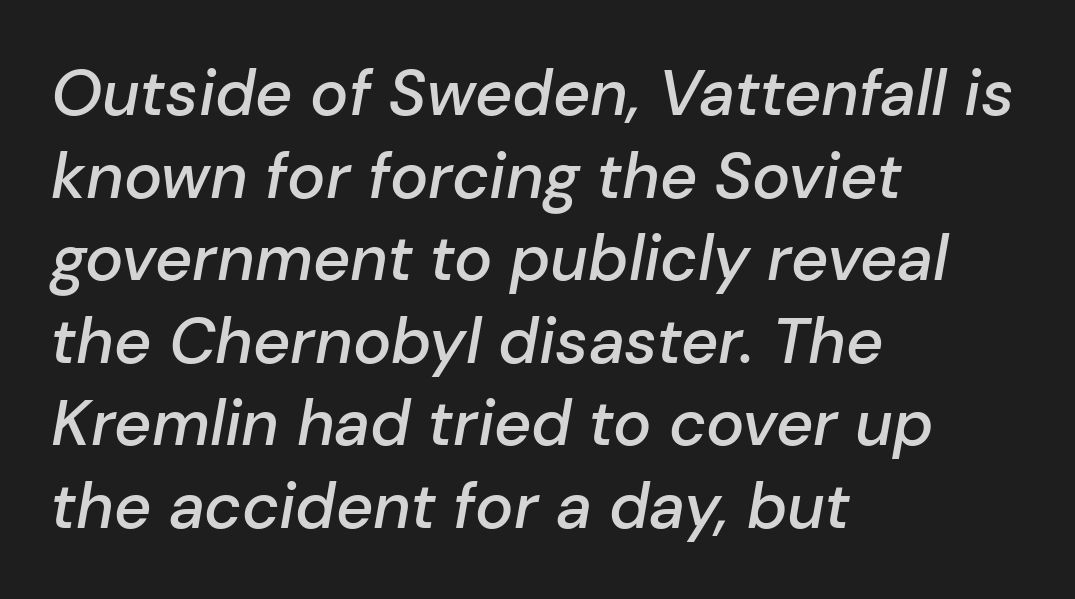
Quick note: italic. Character widths vary here, with narrow letters taking less room than wide ones. The ragged edge is on the right, which tells us the setting is flush left. The characters look somewhat weighty, a semibold short of true bold. Default kerning and tracking; the words read as compact shapes.
